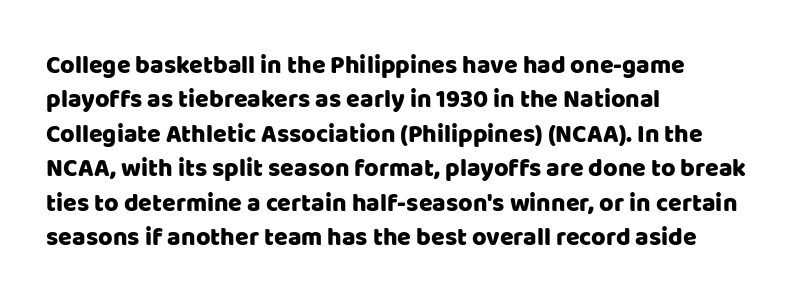
Style check: upright. All the whitespace from short lines collects on the right. Rule under the text: the space is simply empty. Leading matches the norm, producing a regular column.
